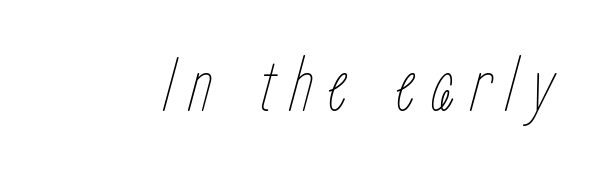
The letters look calm and open, with moderate or lighter stems. The axis of the letterforms is tilted away from vertical. The words here are not underlined. Here the designer chose a conventional face with non-uniform glyph widths.
